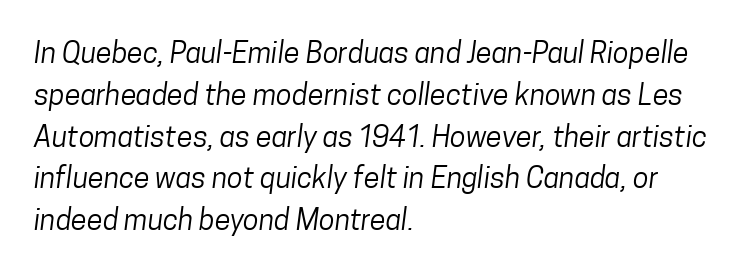
Q: Is the text bold? A: No.
Q: Is the typeface a serif or a sans-serif typeface? A: Sans-serif.
Q: Is the text underlined? A: No.
Q: How is the paragraph aligned? A: Left-aligned.
Q: Is the spacing between letters normal or unusually wide? A: Normal.
Q: Is the spacing between lines tight, normal or loose? A: Normal.
Q: Width (condensed, normal, or wide)? A: Condensed.
Q: Stroke contrast? A: Low.
Q: x-height? A: Medium.
Q: Monospaced? A: No.
